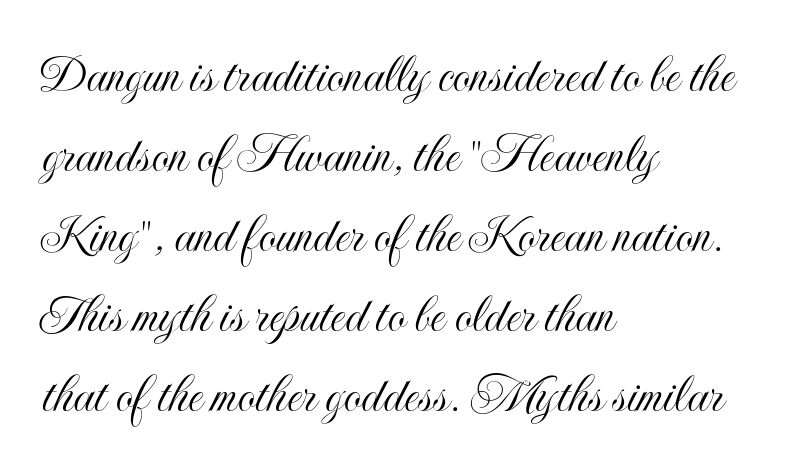
{"width": "condensed", "x_height": "small", "monospaced": "no", "underline": "no", "align": "left", "line_spacing": "normal", "line_spacing_ratio": 1.43, "letter_spacing": "normal", "letter_spacing_em": 0.0, "glyph_px": 56}
